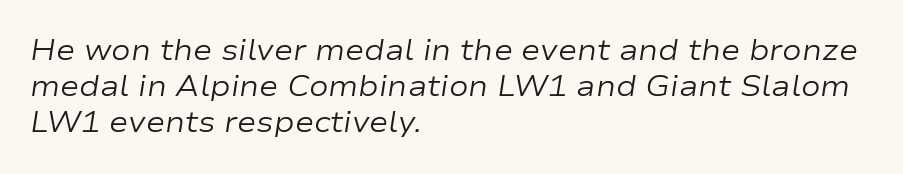
{"italic": "yes", "lean": "right", "slant_degrees": 9, "bold": "no", "weight": "regular", "width": "wide", "stroke_contrast": "low", "x_height": "medium", "monospaced": "no", "underline": "no", "align": "left", "line_spacing": "normal", "line_spacing_ratio": 1.25, "letter_spacing": "normal", "letter_spacing_em": 0.0, "glyph_px": 29}
